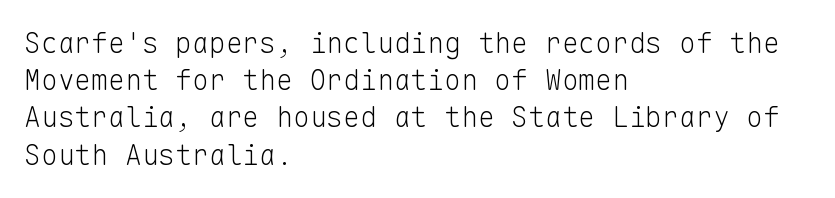
Q: Is the text bold? A: No.
Q: Is the text italic (slanted)? A: No, it is upright.
Q: Is the typeface a serif or a sans-serif typeface? A: Sans-serif.
Q: Is the text underlined? A: No.
Q: How is the paragraph aligned? A: Left-aligned.
Q: Is the spacing between letters normal or unusually wide? A: Normal.
Q: Is the spacing between lines tight, normal or loose? A: Normal.
Q: Width (condensed, normal, or wide)? A: Normal.
Q: Stroke contrast? A: Low.
Q: x-height? A: Medium.
Q: Monospaced? A: Yes.
